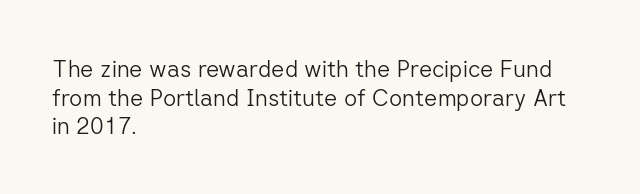
The image shows 23 px text type, upright; set left-aligned, line spacing 1.24x, normal letter spacing, not underlined.
